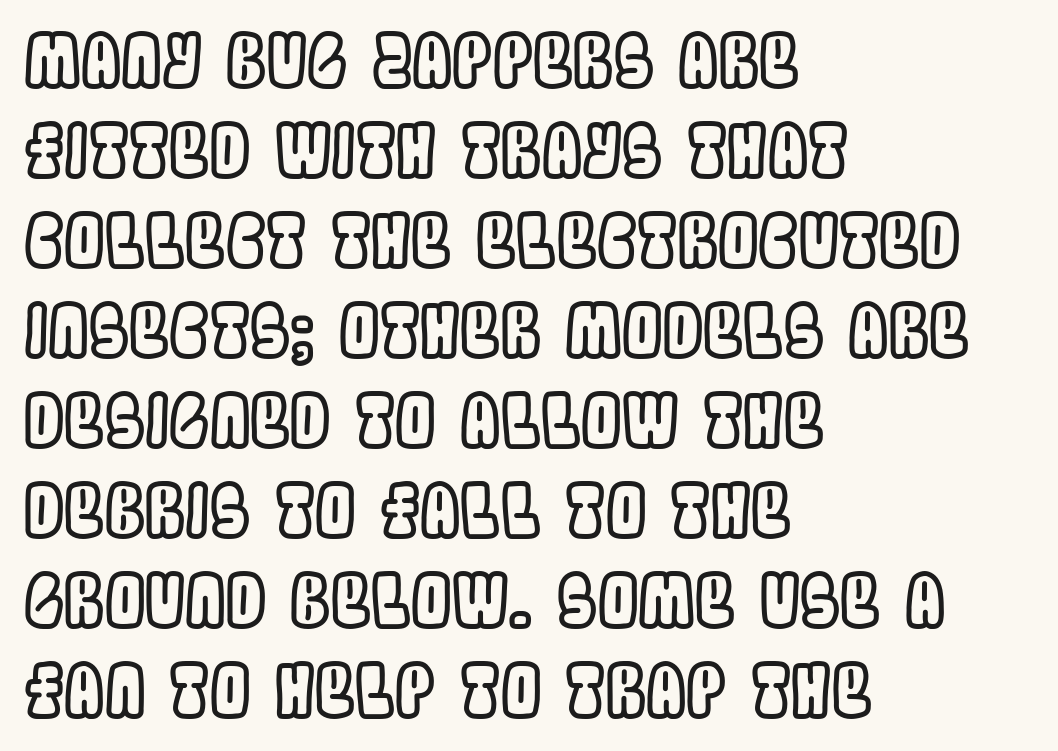
The image shows 72 px condensed type, upright; set left-aligned, normal line spacing (1.25x), normal letter spacing, not underlined; a large x-height.
